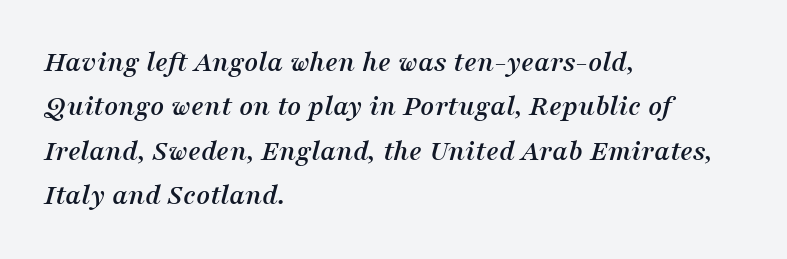
{"serif": "yes", "italic": "yes", "lean": "right", "slant_degrees": 16, "width": "normal", "stroke_contrast": "medium", "x_height": "medium", "monospaced": "no", "underline": "no", "align": "left", "line_spacing": "normal", "line_spacing_ratio": 1.48, "letter_spacing": "normal", "letter_spacing_em": 0.0, "glyph_px": 30}
